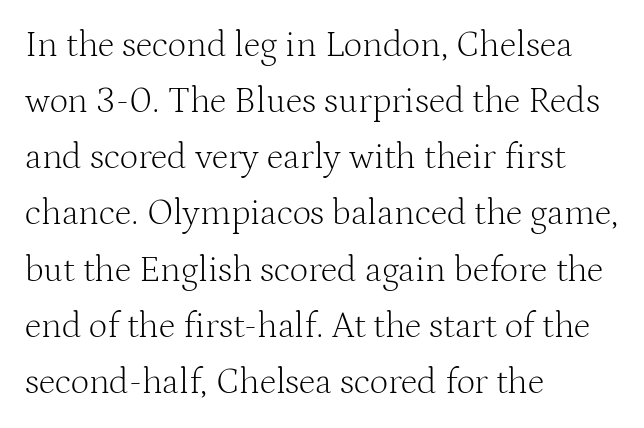
The space beneath each line is pristine and unruled. The rag falls on the right side of this text block. The rendering uses natural spacing where letterforms have individual widths. Does extra space separate the letters? No, they use regular spacing. The axis of the letterforms is exactly vertical. Bold? No — there's no thickening of the strokes.
